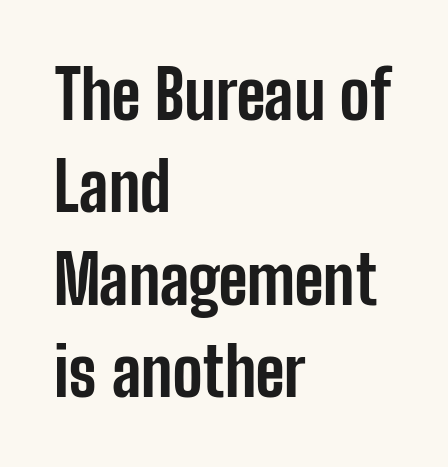
This rendering features lettering with no underline. The typesetting leans heavy: a genuine bold. This sample uses an upright cut, with every glyph sitting square on the baseline. All the whitespace from short lines collects on the right. Regarding leading, the lines here are spaced in the standard way.
